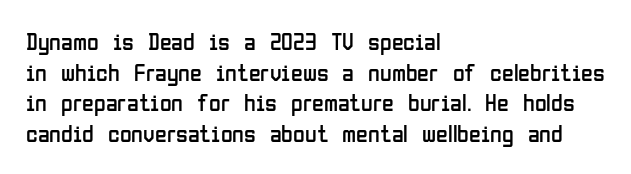
{"italic": "no", "bold": "no", "underline": "no", "align": "left", "line_spacing": "normal", "line_spacing_ratio": 1.28, "letter_spacing": "normal", "letter_spacing_em": 0.0, "glyph_px": 24}
